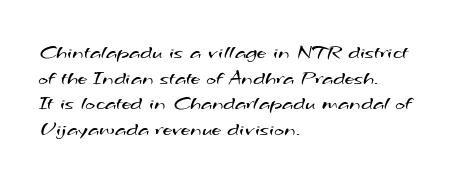
Q: Is the text bold? A: No.
Q: Is the text underlined? A: No.
Q: How is the paragraph aligned? A: Left-aligned.
Q: Is the spacing between letters normal or unusually wide? A: Normal.
